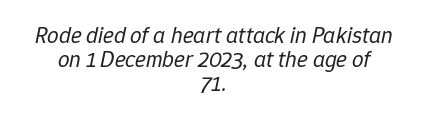
The rendering keeps characters at their native spacing. Does the leading feel generous? Not at all — it's pinched. This is oblique type, the kind used for emphasis or titles. Has an underline been added? It has not. The rendering positions every line midway between the sides.
